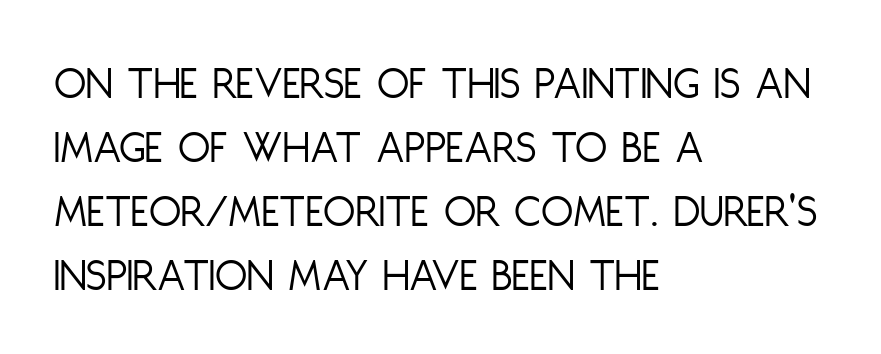
Q: Is the text bold? A: No.
Q: Is the text italic (slanted)? A: No, it is upright.
Q: Is the typeface a serif or a sans-serif typeface? A: Sans-serif.
Q: Is the text underlined? A: No.
Q: How is the paragraph aligned? A: Left-aligned.
Q: Is the spacing between letters normal or unusually wide? A: Normal.
Q: Is the spacing between lines tight, normal or loose? A: Normal.
Q: Width (condensed, normal, or wide)? A: Condensed.
Q: Stroke contrast? A: Low.
Q: x-height? A: Large.
Q: Monospaced? A: No.
